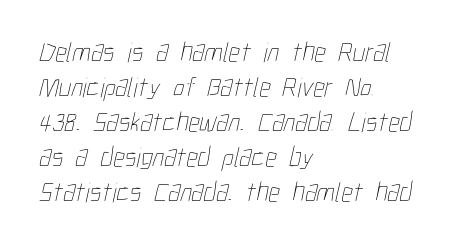
{"bold": "no", "weight": "thin", "width": "condensed", "stroke_contrast": "low", "x_height": "medium", "monospaced": "no", "underline": "no", "align": "left", "line_spacing": "normal", "line_spacing_ratio": 1.25, "letter_spacing": "normal", "letter_spacing_em": 0.0, "glyph_px": 28}
